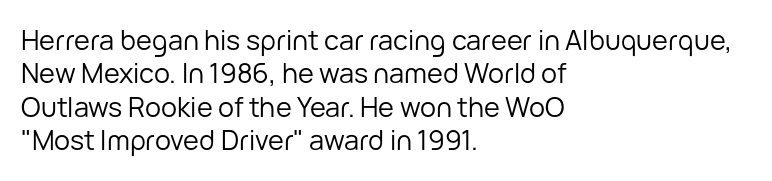
No letter is thick-stroked: the sample isn't bold. This rendering leaves character spacing at its baseline value. A bare baseline throughout the passage. Line beginnings align vertically; line endings do not. This sample uses an upright cut, with every glyph sitting square on the baseline.
